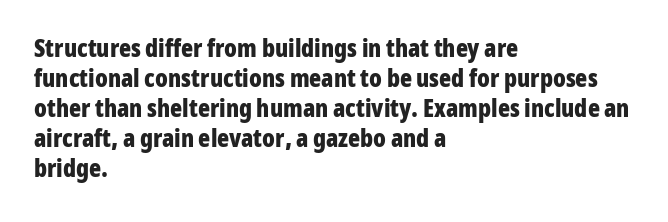
The image shows 25 px bold type, upright; set left-aligned, line spacing 1.2x, normal letter spacing, not underlined.
